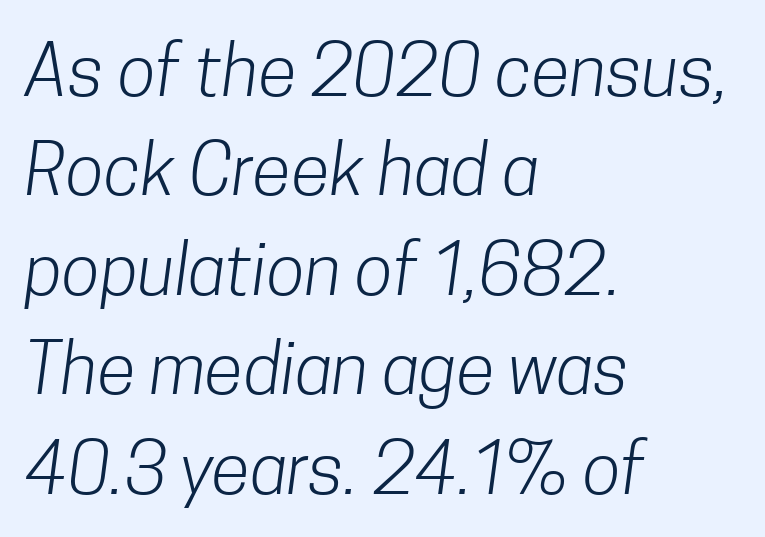
The image shows 71 px light, condensed sans-serif type; set left-aligned, normal line spacing (1.4x), normal letter spacing, not underlined; low stroke contrast and a medium x-height.
